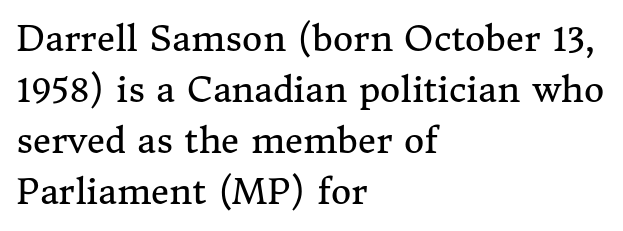
Q: Is the text bold? A: No.
Q: Is the text italic (slanted)? A: No, it is upright.
Q: Is the typeface a serif or a sans-serif typeface? A: Serif.
Q: Is the text underlined? A: No.
Q: How is the paragraph aligned? A: Left-aligned.
Q: Is the spacing between letters normal or unusually wide? A: Normal.
Q: Is the spacing between lines tight, normal or loose? A: Normal.
Q: Width (condensed, normal, or wide)? A: Normal.
Q: Stroke contrast? A: Medium.
Q: x-height? A: Medium.
Q: Monospaced? A: No.
